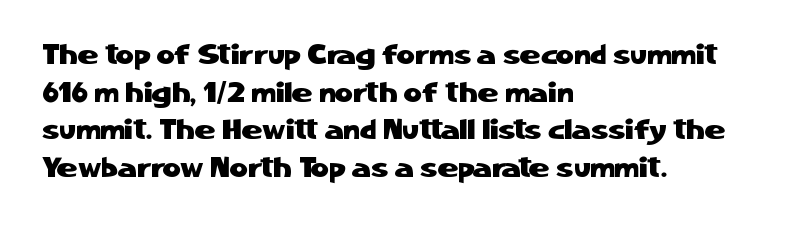
{"serif": "no", "italic": "no", "width": "normal", "stroke_contrast": "low", "x_height": "medium", "monospaced": "no", "underline": "no", "align": "left", "line_spacing": "normal", "line_spacing_ratio": 1.34, "letter_spacing": "normal", "letter_spacing_em": 0.0, "glyph_px": 28}
